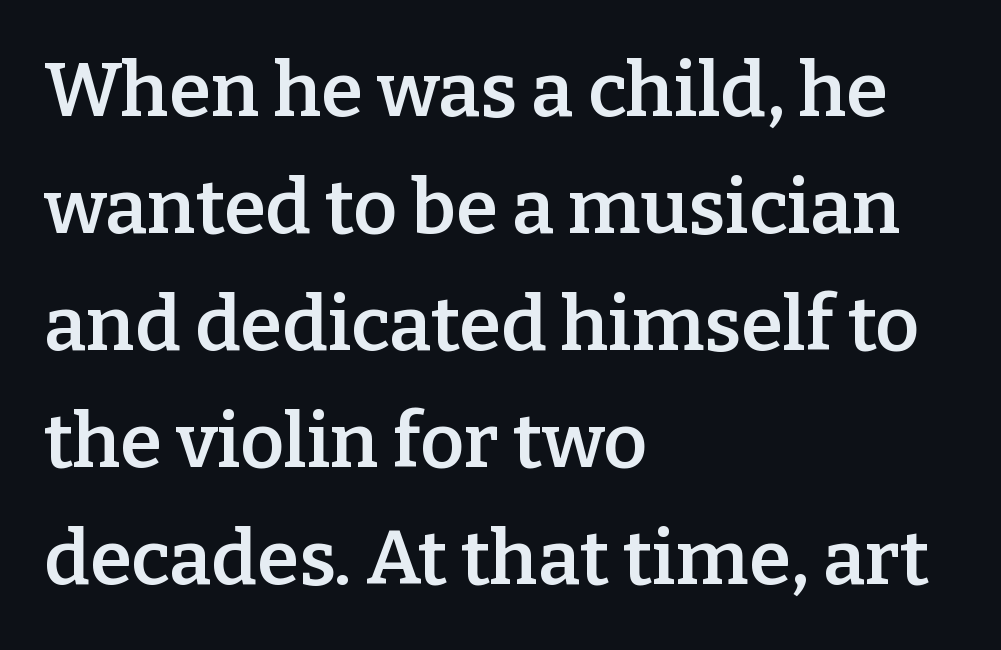
{"serif": "yes", "italic": "no", "bold": "semi", "weight": "semibold", "width": "normal", "stroke_contrast": "low", "x_height": "medium", "monospaced": "no", "underline": "no", "align": "left", "line_spacing": "normal", "line_spacing_ratio": 1.54, "letter_spacing": "normal", "letter_spacing_em": 0.0, "glyph_px": 76}
